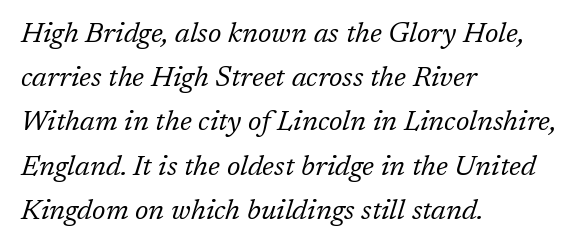
The image shows 28 px regular-weight serif type, italic (leaning right); set left-aligned, normal line spacing (1.58x), normal letter spacing, not underlined; low stroke contrast and a medium x-height.
